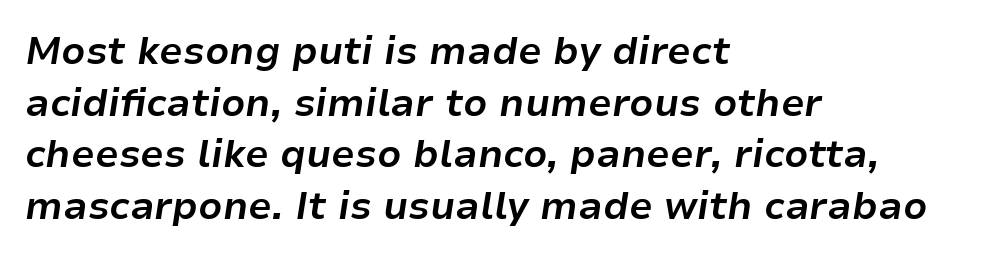
Compared with a centered layout, this one pins lines to the left instead. Quick note: italic. Interline gaps are of average width in this sample. The passage shown is typed in a proportional face where columns would drift. On the weight axis this lands at bold, roughly 700. Check the space under the baseline: it is left empty.
